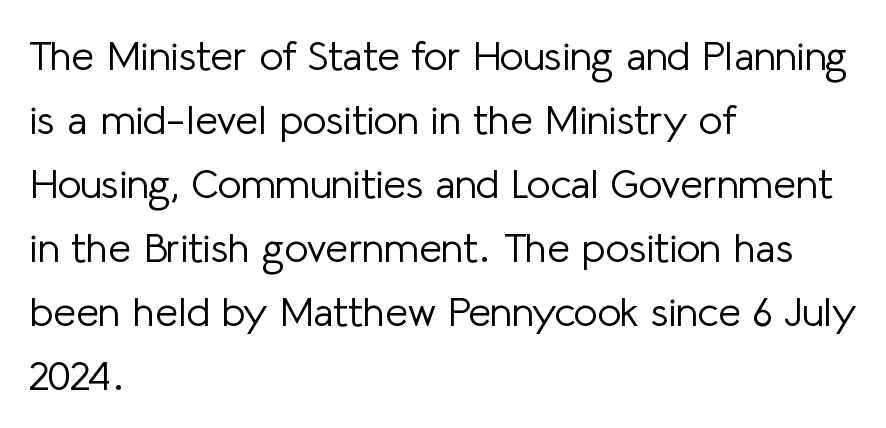
{"serif": "no", "italic": "no", "bold": "no", "weight": "light", "width": "normal", "stroke_contrast": "low", "x_height": "medium", "monospaced": "no", "underline": "no", "align": "left", "line_spacing": "normal", "line_spacing_ratio": 1.56, "letter_spacing": "normal", "letter_spacing_em": 0.0, "glyph_px": 41}
